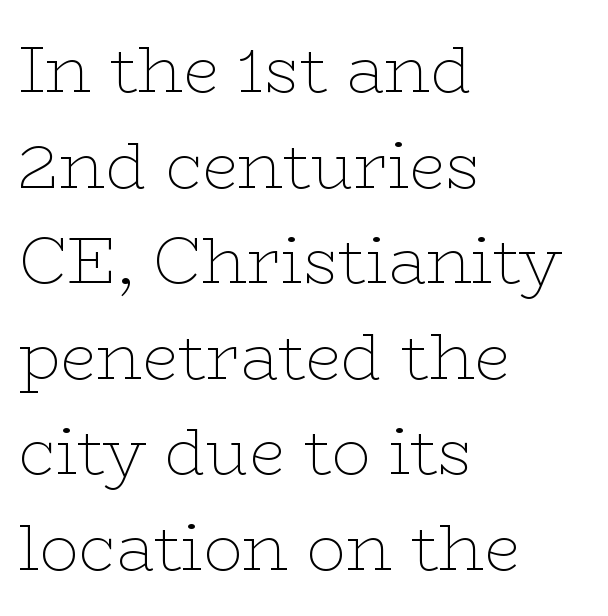
In terms of posture, this sample is upright. The rendering uses natural spacing where letterforms have individual widths. Does the copy run flush right? No — it runs flush left. The text was rendered using a seriffed face with decorative stroke endings. Spacing between characters is what you'd get straight out of the box.
